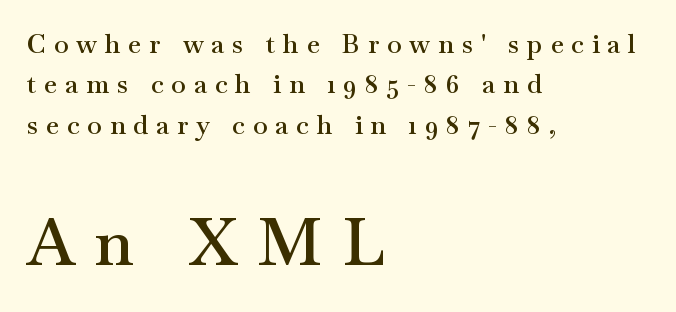
{"serif": "yes", "italic": "no", "bold": "semi", "weight": "semibold", "width": "wide", "stroke_contrast": "medium", "x_height": "small", "monospaced": "no", "underline": "no", "align": "left", "line_spacing": "normal", "line_spacing_ratio": 1.55, "letter_spacing": "wide", "letter_spacing_em": 0.31, "larger_block": "second", "size_ratio": 2.5, "glyph_px": 65}
